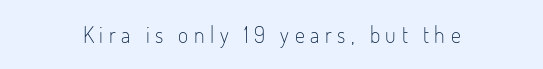
Q: Is the text bold? A: No.
Q: Is the text italic (slanted)? A: No, it is upright.
Q: Is the text underlined? A: No.
Q: Is the spacing between letters normal or unusually wide? A: Unusually wide.
